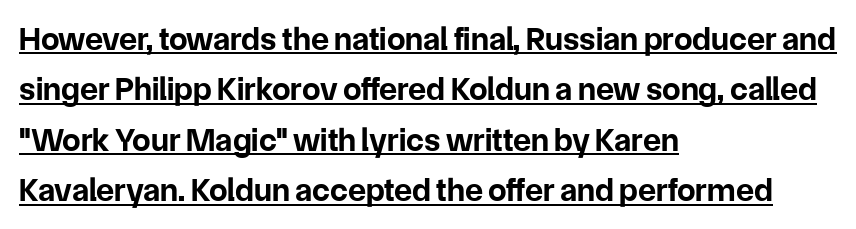
The image shows 33 px bold sans-serif type, upright; set left-aligned, normal line spacing (1.53x), normal letter spacing, underlined; low stroke contrast and a medium x-height.
